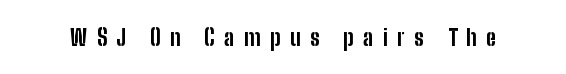
The image shows 23 px bold type, upright; set unusually wide letter spacing (+0.41 em), not underlined.
